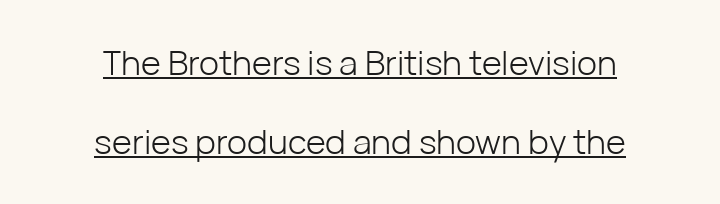
The image shows 34 px light sans-serif type, upright; set centered, loose line spacing (2.33x), normal letter spacing, underlined; low stroke contrast and a medium x-height.
